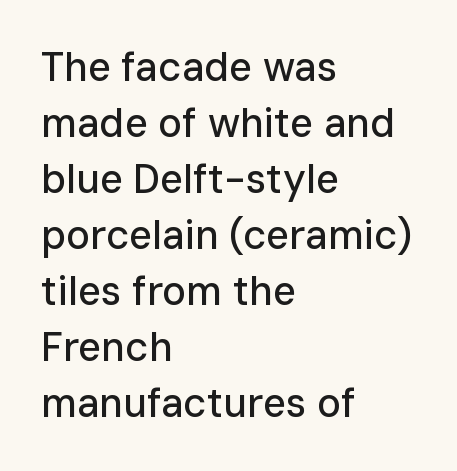
Q: Is the text italic (slanted)? A: No, it is upright.
Q: Is the typeface a serif or a sans-serif typeface? A: Sans-serif.
Q: Is the text underlined? A: No.
Q: How is the paragraph aligned? A: Left-aligned.
Q: Is the spacing between letters normal or unusually wide? A: Normal.
Q: Is the spacing between lines tight, normal or loose? A: Normal.
Q: Width (condensed, normal, or wide)? A: Normal.
Q: Stroke contrast? A: Low.
Q: x-height? A: Medium.
Q: Monospaced? A: No.
